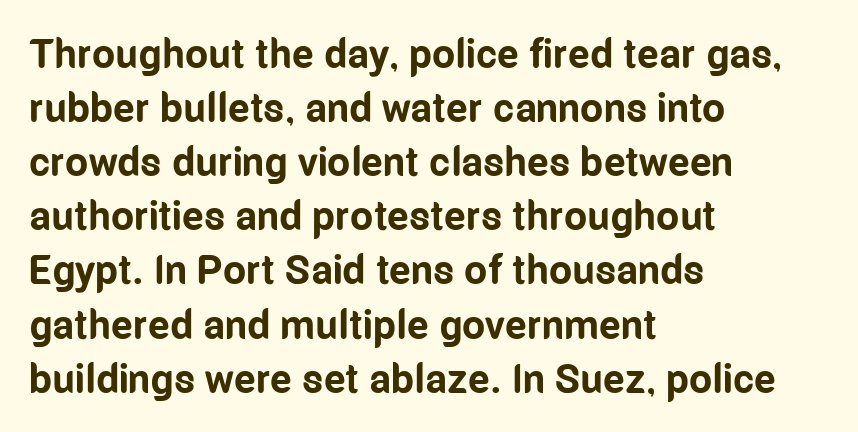
The image shows 41 px bold, condensed sans-serif type, upright; set left-aligned, normal line spacing (1.32x), normal letter spacing, not underlined; low stroke contrast and a medium x-height.
